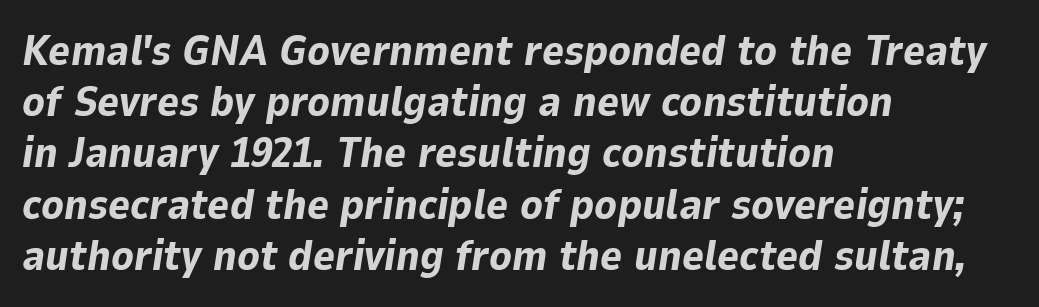
{"italic": "yes", "lean": "right", "slant_degrees": 9, "bold": "yes", "weight": "bold", "width": "normal", "stroke_contrast": "low", "x_height": "medium", "monospaced": "no", "underline": "no", "align": "left", "line_spacing_ratio": 1.22, "letter_spacing": "normal", "letter_spacing_em": 0.0, "glyph_px": 42}
